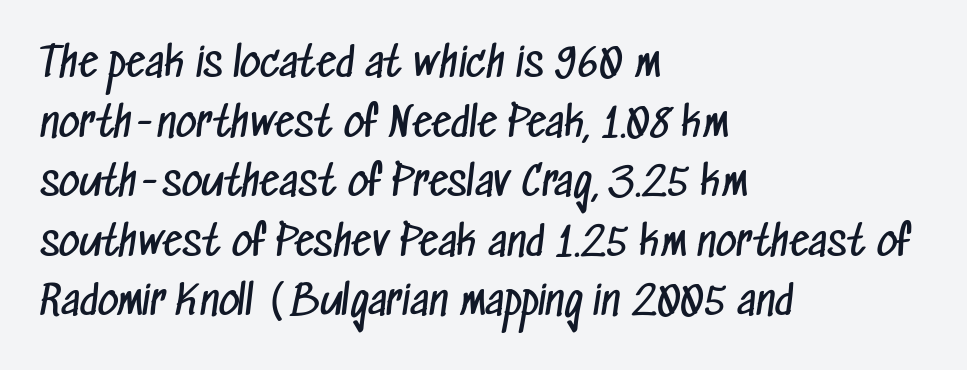
{"serif": "no", "bold": "no", "weight": "regular", "width": "condensed", "stroke_contrast": "low", "x_height": "medium", "monospaced": "no", "underline": "no", "align": "left", "line_spacing": "normal", "line_spacing_ratio": 1.49, "letter_spacing": "normal", "letter_spacing_em": 0.0, "glyph_px": 40}
